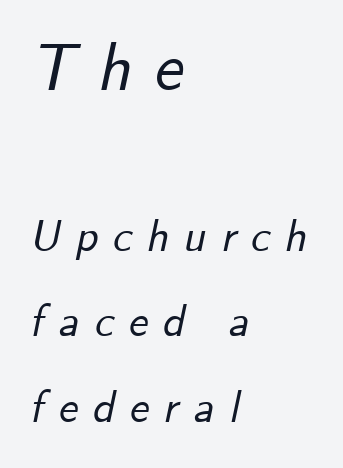
The image shows 66 px text type, italic (leaning right); set left-aligned, loose line spacing (1.94x), unusually wide letter spacing (+0.33 em), not underlined; the first (top) block is 1.5x larger; low stroke contrast and a small x-height.
